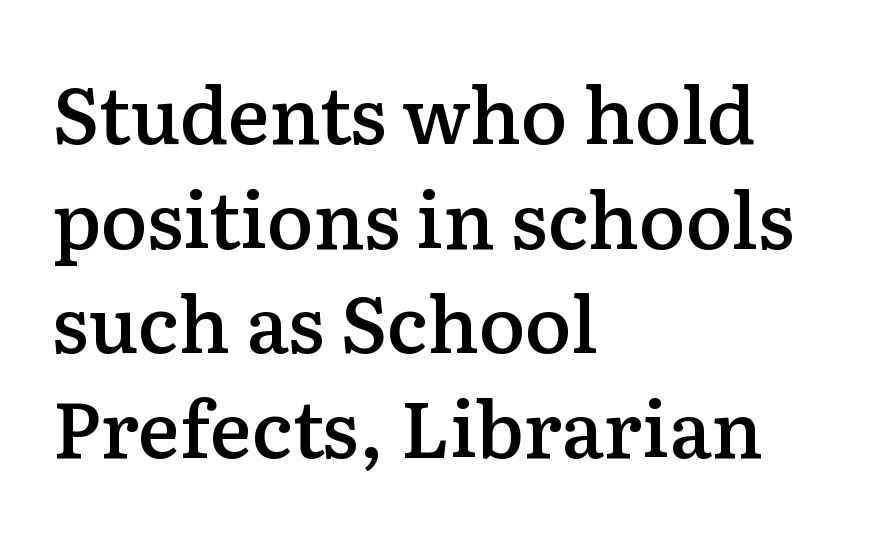
The face used here is rendered with its standard letterfit. These lines are rendered in a variable-pitch font. The sample has been set in demibold, a notch under bold. These lines are composed in type with serifs. If you drew a ruler down the left edge, every line would touch it.
